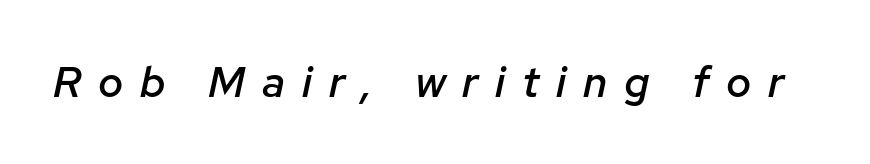
Q: Is the text bold? A: Semi-bold.
Q: Is the text italic (slanted)? A: Yes, it leans right by about 12 degrees.
Q: Is the text underlined? A: No.
Q: Is the spacing between letters normal or unusually wide? A: Unusually wide.
Q: Width (condensed, normal, or wide)? A: Normal.
Q: Stroke contrast? A: Low.
Q: x-height? A: Medium.
Q: Monospaced? A: No.
